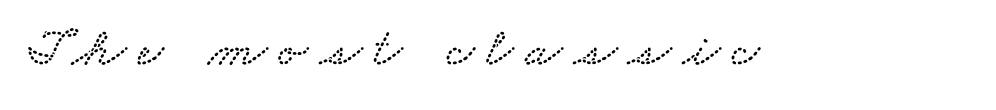
Q: Is the typeface a serif or a sans-serif typeface? A: Serif.
Q: Is the text underlined? A: No.
Q: Is the spacing between letters normal or unusually wide? A: Unusually wide.
Q: Width (condensed, normal, or wide)? A: Wide.
Q: Stroke contrast? A: Low.
Q: x-height? A: Small.
Q: Monospaced? A: No.
